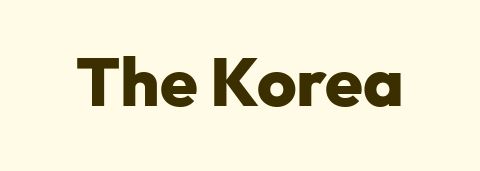
Plain, unruled lines of type. Looks like regular typesetting: each glyph gets only the width it needs. Designer's note — italics off, roman on. This is sans-serif lettering, the kind often seen on screens and signage.
